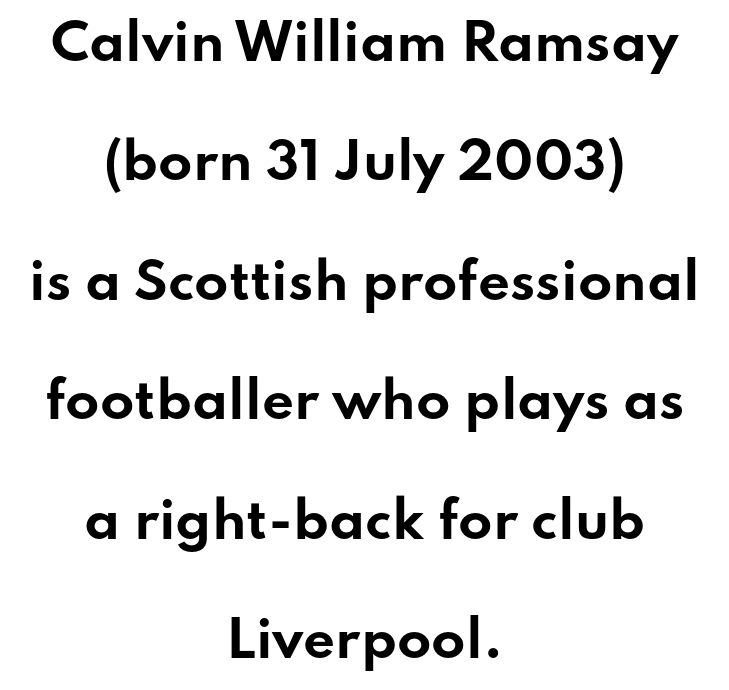
Q: Is the text bold? A: Yes.
Q: Is the text italic (slanted)? A: No, it is upright.
Q: Is the typeface a serif or a sans-serif typeface? A: Sans-serif.
Q: Is the text underlined? A: No.
Q: How is the paragraph aligned? A: Centered.
Q: Is the spacing between letters normal or unusually wide? A: Normal.
Q: Is the spacing between lines tight, normal or loose? A: Loose.
Q: Width (condensed, normal, or wide)? A: Wide.
Q: Stroke contrast? A: Low.
Q: x-height? A: Small.
Q: Monospaced? A: No.
